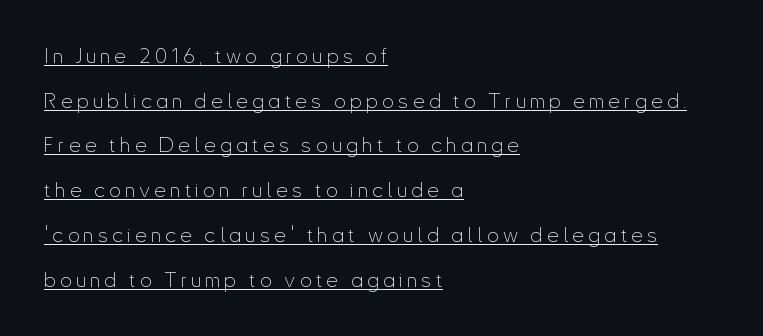
Q: Is the text bold? A: No.
Q: Is the text italic (slanted)? A: No, it is upright.
Q: Is the text underlined? A: Yes.
Q: How is the paragraph aligned? A: Left-aligned.
Q: Is the spacing between letters normal or unusually wide? A: Unusually wide.
Q: Is the spacing between lines tight, normal or loose? A: Loose.
